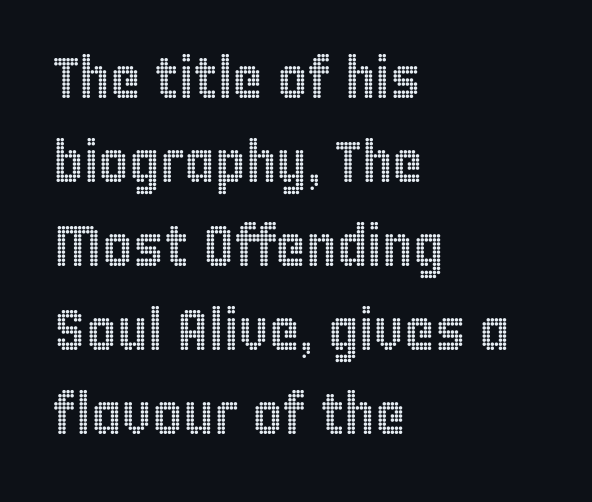
{"italic": "no", "width": "condensed", "x_height": "large", "monospaced": "no", "underline": "no", "align": "left", "line_spacing": "normal", "line_spacing_ratio": 1.45, "letter_spacing": "normal", "letter_spacing_em": 0.0, "glyph_px": 58}
